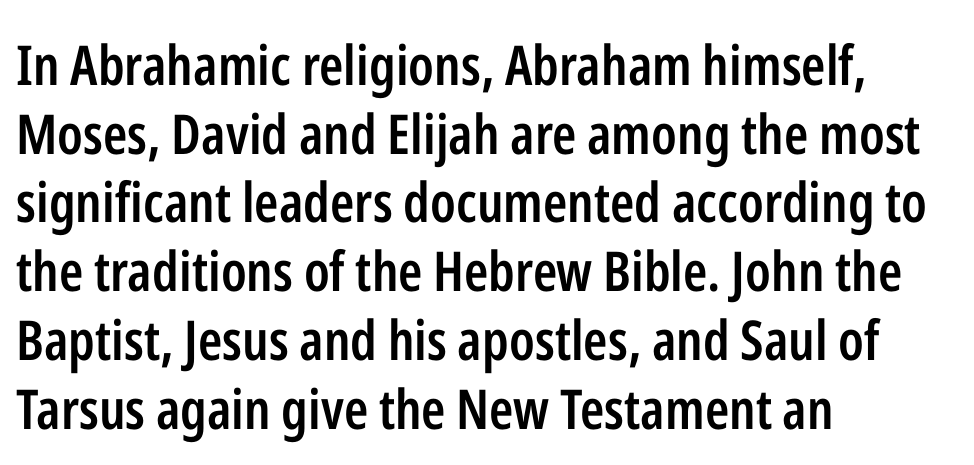
{"serif": "no", "italic": "no", "bold": "semi", "weight": "semibold", "width": "condensed", "stroke_contrast": "low", "x_height": "medium", "monospaced": "no", "underline": "no", "align": "left", "line_spacing": "normal", "line_spacing_ratio": 1.25, "letter_spacing": "normal", "letter_spacing_em": 0.0, "glyph_px": 55}
